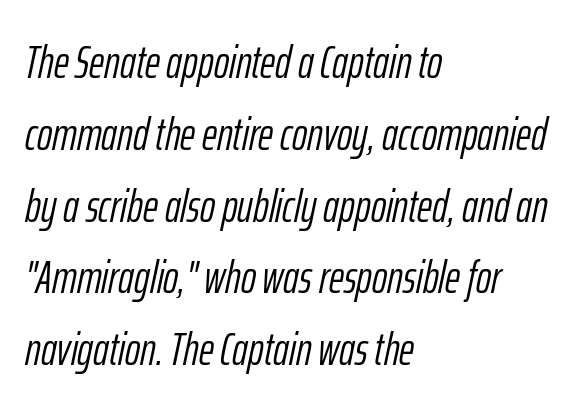
The text block is weighted toward the left margin, trailing off unevenly rightward. The letters are slanted; this is an italic face. Each word holds together tightly as a unit, with standard inter-letter gaps. The glyphs are unaccompanied by any horizontal stroke below them.
